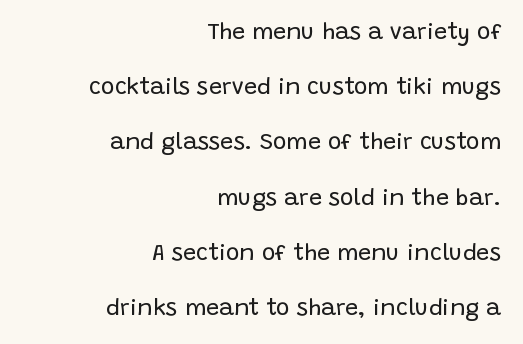
The image shows 23 px text type, upright; set right-aligned, loose line spacing (2.4x), normal letter spacing, not underlined.
